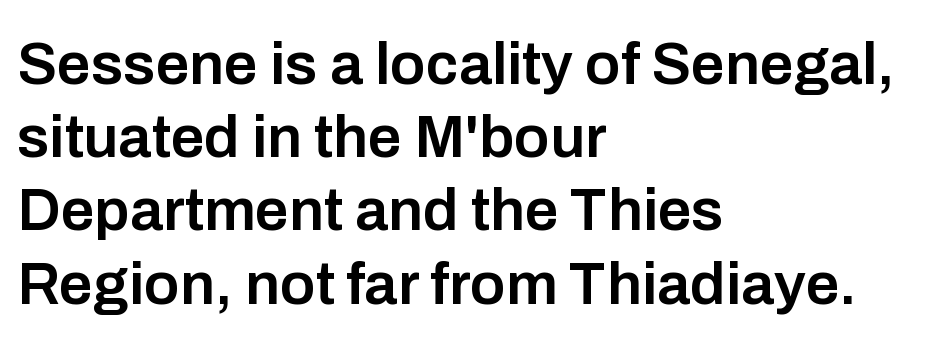
The face used here is proportionally spaced, like ordinary book or web type. This is the in-between weight designers call semibold or demi. Check where the strokes stop: nothing finishes them off — pure sans. Words float on clear page, feet unadorned. Does extra space separate the letters? No, they use regular spacing.
